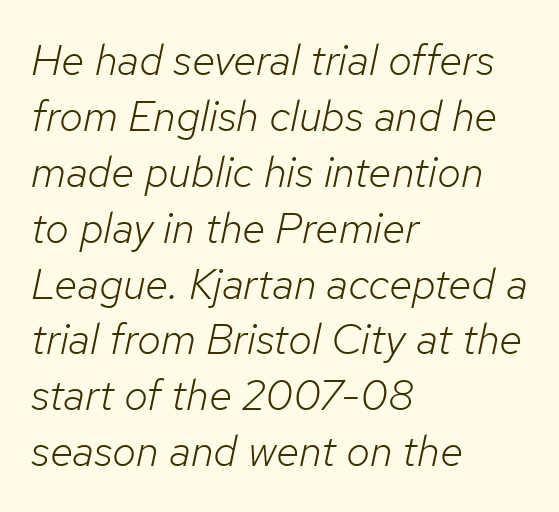
The image shows 43 px light type, italic (leaning right); set left-aligned, normal line spacing (1.3x), normal letter spacing, not underlined; low stroke contrast and a medium x-height.
